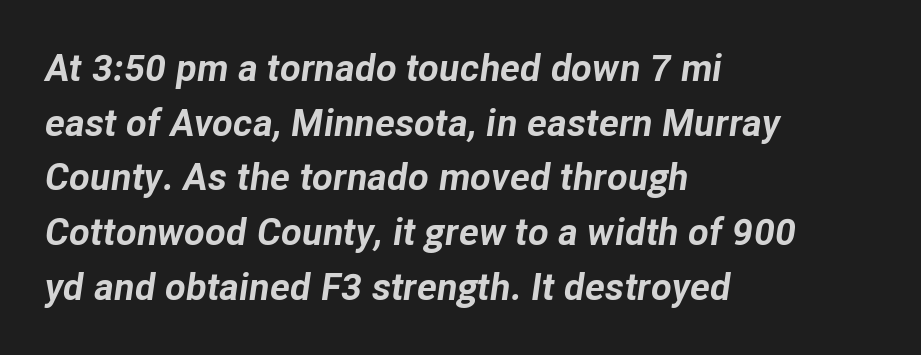
Note the varied advance widths — an 'i' is clearly narrower than an 'm'. Every character sits at an angle, as italics do. Typeset ragged right — the left edge is the straight one. The block of text has a typical density, with ordinary space between rows. The foot of each line stays bare and open. No extra tracking has been applied to these lines.
